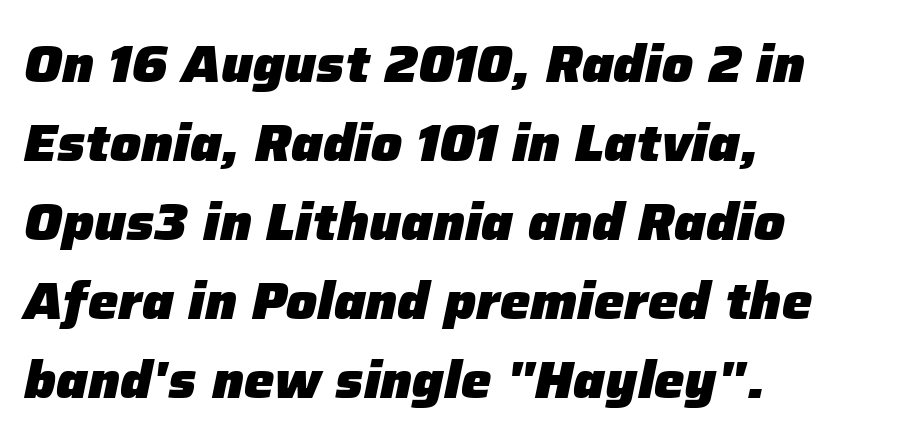
Q: Is the text bold? A: Yes.
Q: Is the text italic (slanted)? A: Yes, it leans right by about 12 degrees.
Q: Is the text underlined? A: No.
Q: How is the paragraph aligned? A: Left-aligned.
Q: Is the spacing between letters normal or unusually wide? A: Normal.
Q: Is the spacing between lines tight, normal or loose? A: Normal.
Q: Width (condensed, normal, or wide)? A: Normal.
Q: Stroke contrast? A: Low.
Q: x-height? A: Medium.
Q: Monospaced? A: No.
